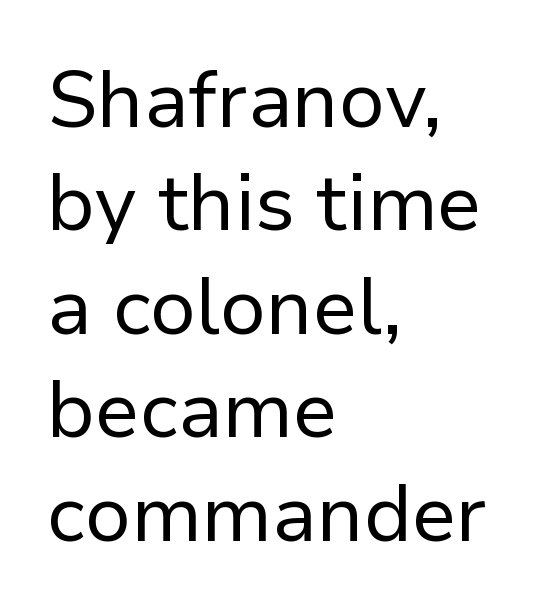
{"serif": "no", "italic": "no", "bold": "no", "weight": "regular", "width": "normal", "stroke_contrast": "low", "x_height": "medium", "monospaced": "no", "underline": "no", "align": "left", "line_spacing": "normal", "line_spacing_ratio": 1.31, "letter_spacing": "normal", "letter_spacing_em": 0.0, "glyph_px": 79}
